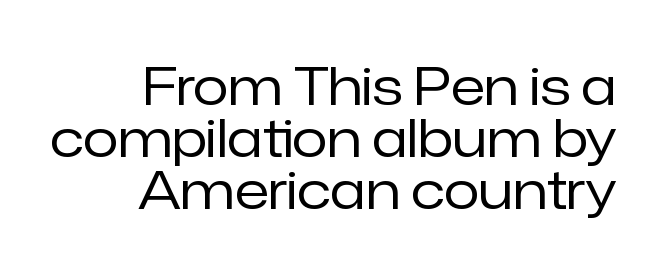
Are there feet on the stems? There aren't — it's a sans. Line endings align vertically; line beginnings do not. Weight: regular or lighter. The rendering uses natural spacing where letterforms have individual widths. Compared with typical body copy, the letter spacing here is the same.
